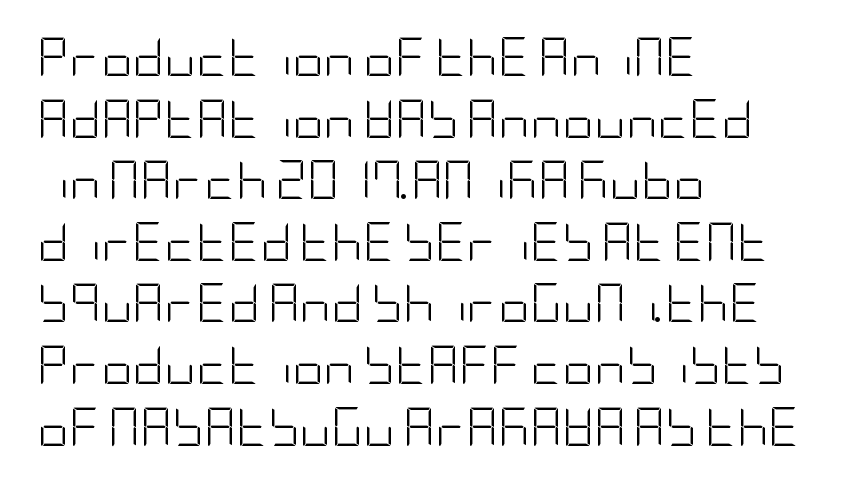
The image shows 39 px light, condensed sans-serif type, upright; set left-aligned, normal line spacing (1.58x), normal letter spacing, not underlined; low stroke contrast and a large x-height.
